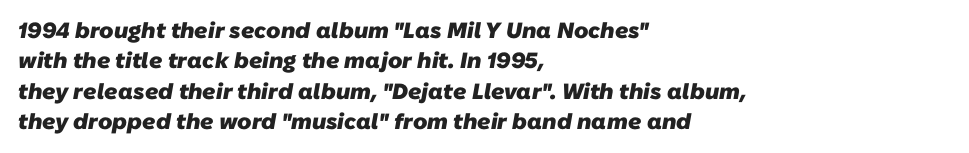
{"bold": "yes", "underline": "no", "align": "left", "line_spacing": "normal", "line_spacing_ratio": 1.38, "letter_spacing": "normal", "letter_spacing_em": 0.0, "glyph_px": 22}
